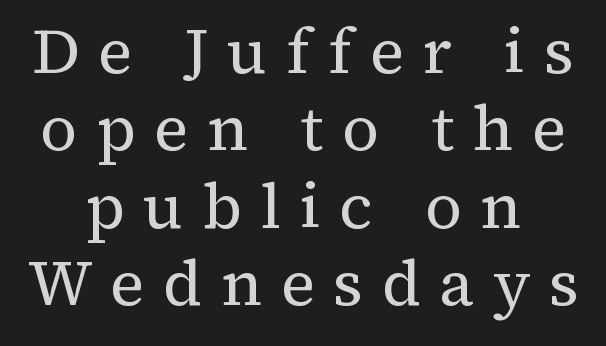
The image shows 64 px regular-weight serif type, upright; set centered, line spacing 1.21x, unusually wide letter spacing (+0.29 em), not underlined; medium stroke contrast and a medium x-height.
